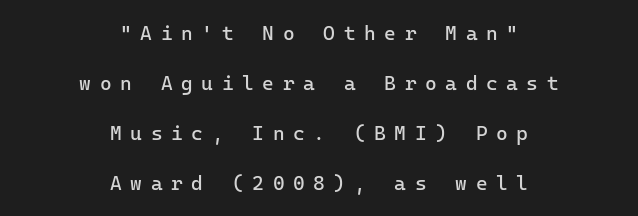
{"italic": "no", "bold": "no", "underline": "no", "align": "center", "line_spacing": "loose", "line_spacing_ratio": 2.5, "letter_spacing": "wide", "letter_spacing_em": 0.43, "glyph_px": 20}
